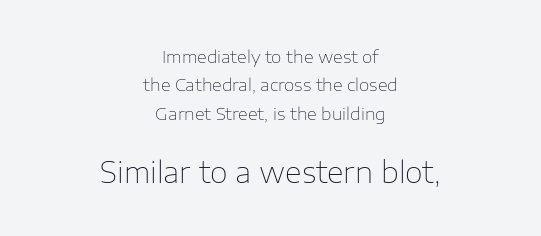
Q: Is the text bold? A: No.
Q: Is the text italic (slanted)? A: No, it is upright.
Q: Is the typeface a serif or a sans-serif typeface? A: Sans-serif.
Q: Is the text underlined? A: No.
Q: How is the paragraph aligned? A: Centered.
Q: Is the spacing between letters normal or unusually wide? A: Normal.
Q: Is the spacing between lines tight, normal or loose? A: Normal.
Q: Which block of text is set in a larger size, the first (top) or the second (bottom)? A: The second (bottom) one.
Q: Width (condensed, normal, or wide)? A: Normal.
Q: Stroke contrast? A: Low.
Q: x-height? A: Medium.
Q: Monospaced? A: No.
